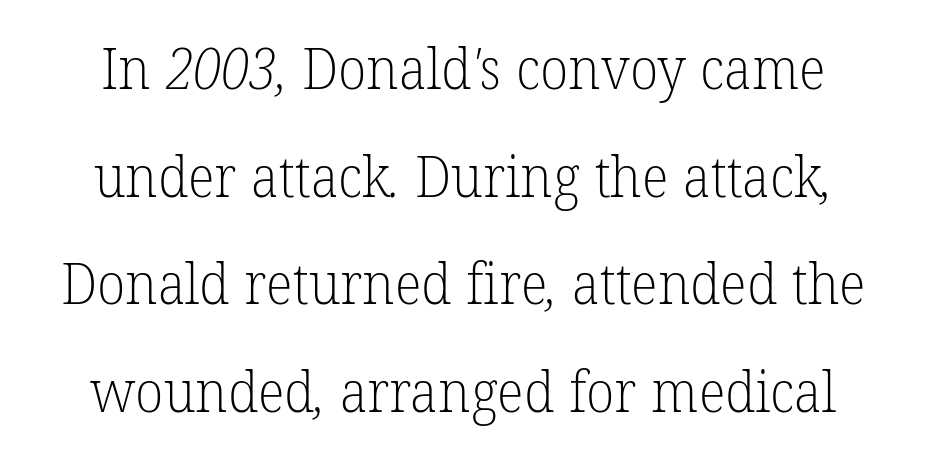
Q: Is the text bold? A: No.
Q: Is the typeface a serif or a sans-serif typeface? A: Serif.
Q: Is the text underlined? A: No.
Q: How is the paragraph aligned? A: Centered.
Q: Is the spacing between letters normal or unusually wide? A: Normal.
Q: Width (condensed, normal, or wide)? A: Normal.
Q: Stroke contrast? A: Low.
Q: x-height? A: Medium.
Q: Monospaced? A: No.
